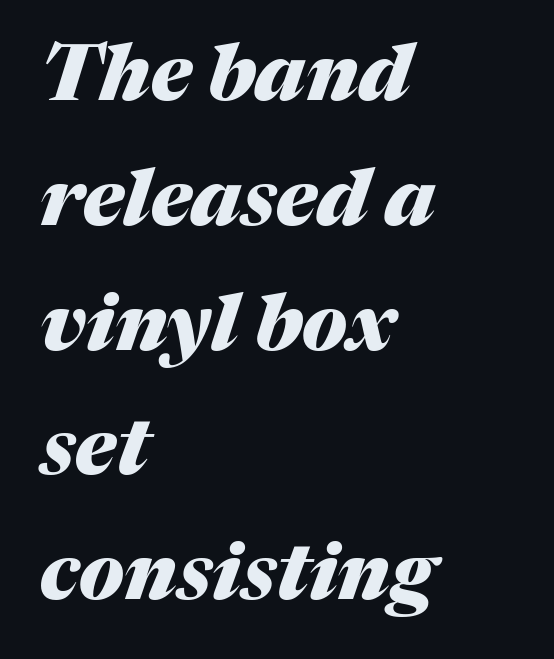
{"italic": "yes", "lean": "right", "slant_degrees": 17, "bold": "yes", "weight": "heavy", "width": "normal", "stroke_contrast": "medium", "x_height": "medium", "monospaced": "no", "underline": "no", "align": "left", "line_spacing": "normal", "line_spacing_ratio": 1.6, "letter_spacing": "normal", "letter_spacing_em": 0.0, "glyph_px": 78}
